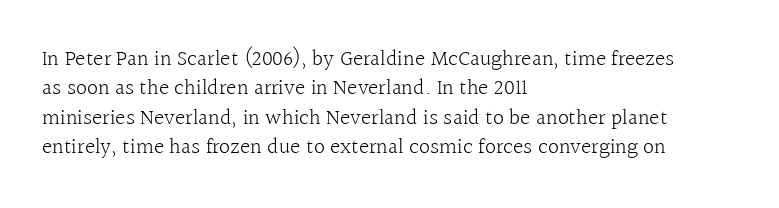
{"italic": "no", "bold": "no", "underline": "no", "align": "left", "line_spacing": "normal", "line_spacing_ratio": 1.34, "letter_spacing": "normal", "letter_spacing_em": 0.0, "glyph_px": 22}
